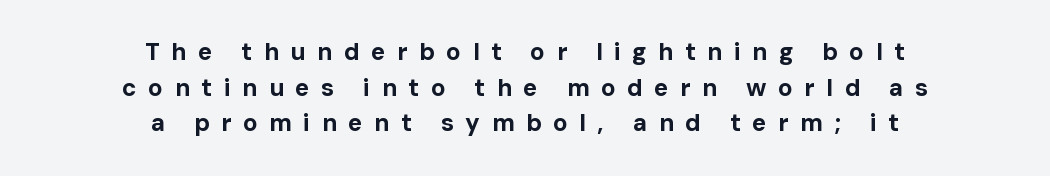
The typesetter chose a symmetrical, centered arrangement here. Notice how the stems are strictly vertical — no italics here. The letterforms stand isolated, each surrounded by extra space. The leading is moderate, giving the passage an even texture. Compared with an ordinary text face, these strokes are far heavier — a full bold.
